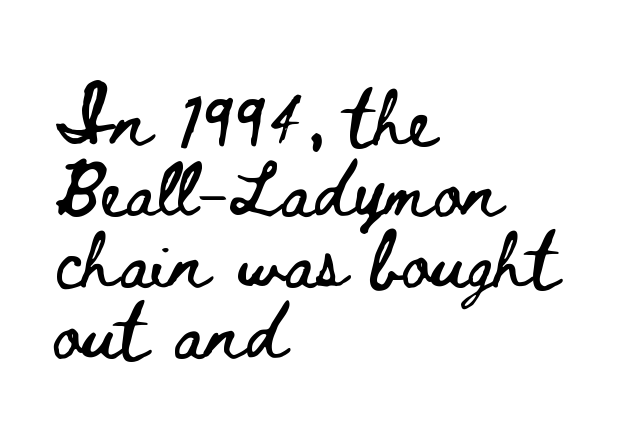
Q: Is the text underlined? A: No.
Q: How is the paragraph aligned? A: Left-aligned.
Q: Is the spacing between letters normal or unusually wide? A: Normal.
Q: Is the spacing between lines tight, normal or loose? A: Normal.
Q: Width (condensed, normal, or wide)? A: Wide.
Q: Stroke contrast? A: Low.
Q: x-height? A: Small.
Q: Monospaced? A: No.
